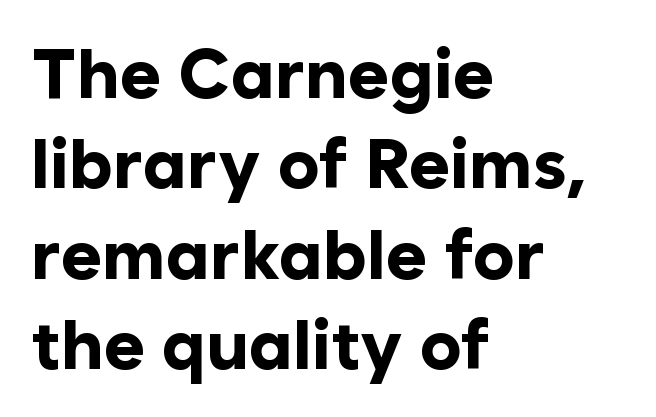
Q: Is the text bold? A: Yes.
Q: Is the text italic (slanted)? A: No, it is upright.
Q: Is the typeface a serif or a sans-serif typeface? A: Sans-serif.
Q: Is the text underlined? A: No.
Q: How is the paragraph aligned? A: Left-aligned.
Q: Is the spacing between letters normal or unusually wide? A: Normal.
Q: Is the spacing between lines tight, normal or loose? A: Normal.
Q: Width (condensed, normal, or wide)? A: Normal.
Q: Stroke contrast? A: Low.
Q: x-height? A: Medium.
Q: Monospaced? A: No.
